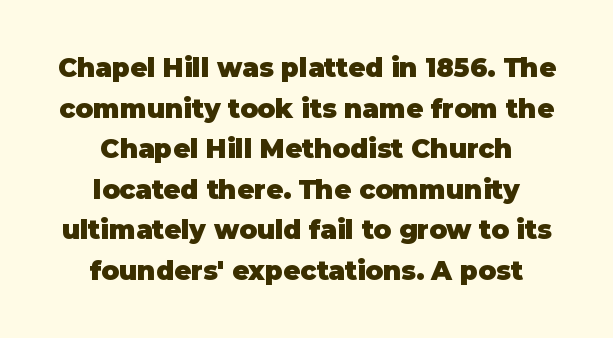
The image shows 26 px bold type, upright; set centered, normal line spacing (1.56x), normal letter spacing, not underlined.
